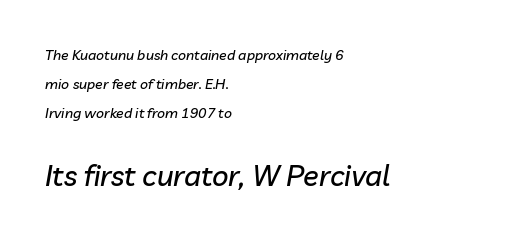
Italic: yes, the glyphs are oblique. The paragraph has a hard left edge and a soft right edge. Words float on clear page, feet unadorned. A typesetter would call this proportional, since set widths differ per character.
